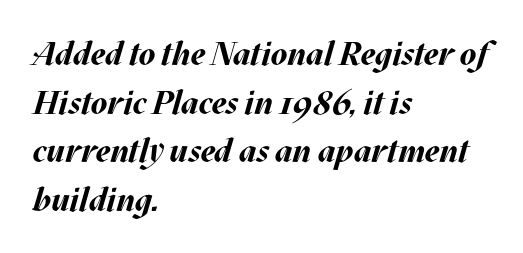
Q: Is the text bold? A: Yes.
Q: Is the text italic (slanted)? A: Yes, it leans right by about 17 degrees.
Q: Is the text underlined? A: No.
Q: How is the paragraph aligned? A: Left-aligned.
Q: Is the spacing between letters normal or unusually wide? A: Normal.
Q: Is the spacing between lines tight, normal or loose? A: Normal.
Q: Width (condensed, normal, or wide)? A: Normal.
Q: Stroke contrast? A: Medium.
Q: x-height? A: Large.
Q: Monospaced? A: No.
